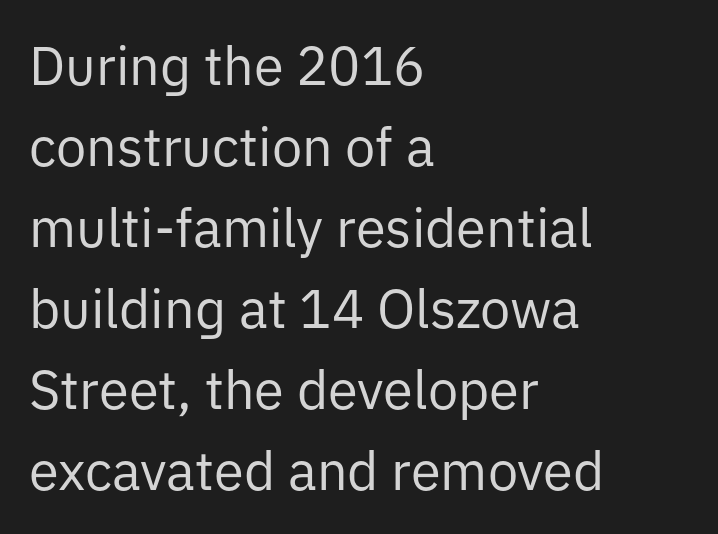
The image shows 54 px regular-weight sans-serif type, upright; set left-aligned, normal line spacing (1.5x), normal letter spacing, not underlined; low stroke contrast and a medium x-height.
